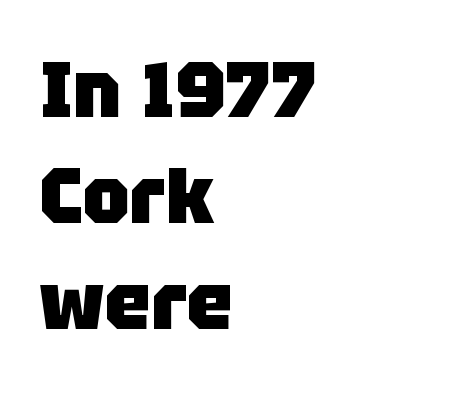
When letters stand straight like this, we call the style roman or upright. Think of a printed novel: that variable character pitch is what you see here. Characters follow at the spacing the type designer built in. Alignment: flush left. Type without underlining.
